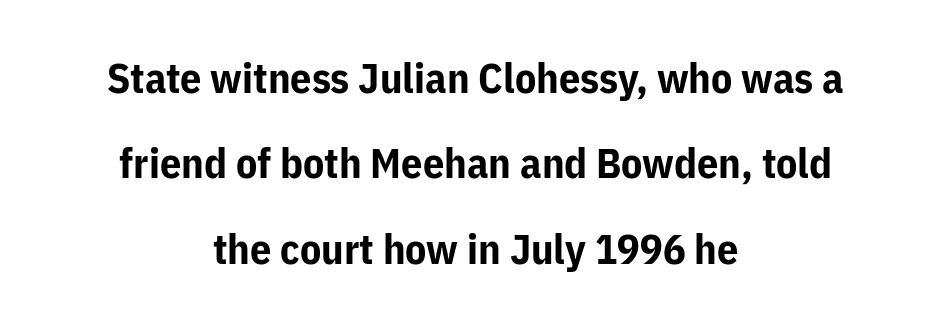
The image shows 42 px bold sans-serif type, upright; set centered, loose line spacing (2.03x), normal letter spacing, not underlined; low stroke contrast and a medium x-height.
